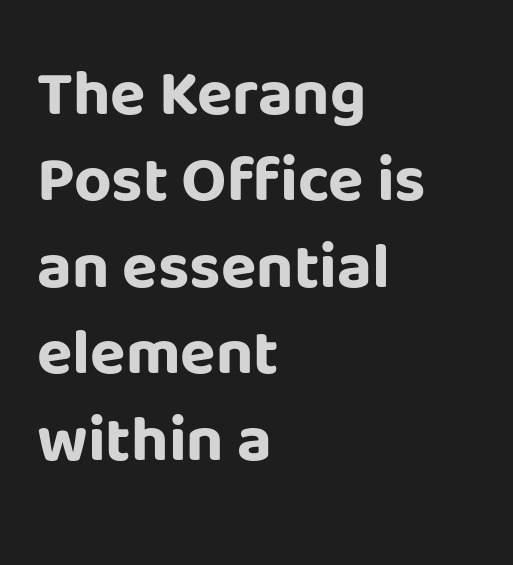
Q: Is the text bold? A: Yes.
Q: Is the text italic (slanted)? A: No, it is upright.
Q: Is the typeface a serif or a sans-serif typeface? A: Sans-serif.
Q: Is the text underlined? A: No.
Q: How is the paragraph aligned? A: Left-aligned.
Q: Is the spacing between letters normal or unusually wide? A: Normal.
Q: Is the spacing between lines tight, normal or loose? A: Normal.
Q: Width (condensed, normal, or wide)? A: Normal.
Q: Stroke contrast? A: Low.
Q: x-height? A: Large.
Q: Monospaced? A: No.
